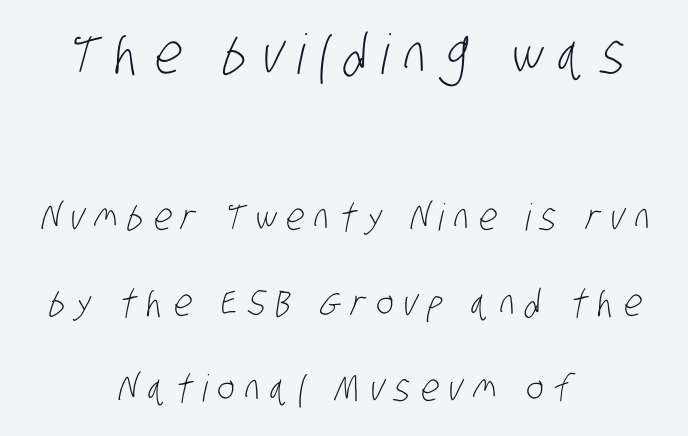
The image shows 55 px light, condensed sans-serif type; set centered, loose line spacing (2.31x), unusually wide letter spacing (+0.27 em), not underlined; the first (top) block is 1.49x larger; low stroke contrast and a large x-height.
